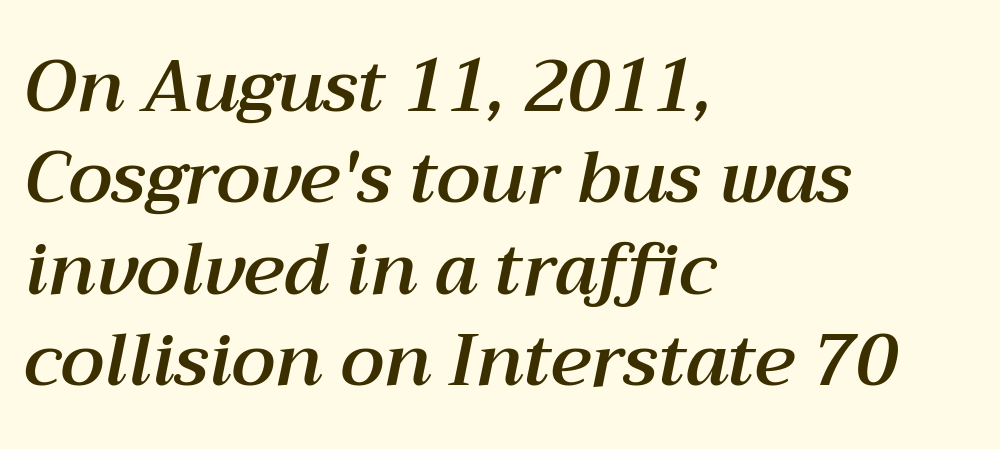
{"italic": "yes", "lean": "right", "slant_degrees": 12, "width": "normal", "stroke_contrast": "medium", "x_height": "medium", "monospaced": "no", "underline": "no", "align": "left", "line_spacing": "normal", "line_spacing_ratio": 1.27, "letter_spacing": "normal", "letter_spacing_em": 0.0, "glyph_px": 72}
